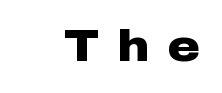
The image shows 44 px heavy, wide sans-serif type, upright; set unusually wide letter spacing (+0.41 em), not underlined; low stroke contrast and a medium x-height.
